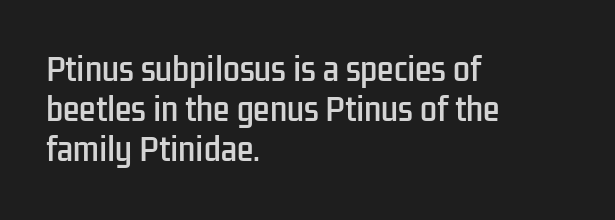
{"serif": "no", "italic": "no", "width": "condensed", "stroke_contrast": "low", "x_height": "medium", "monospaced": "no", "underline": "no", "align": "left", "line_spacing": "normal", "line_spacing_ratio": 1.34, "letter_spacing": "normal", "letter_spacing_em": 0.0, "glyph_px": 30}
